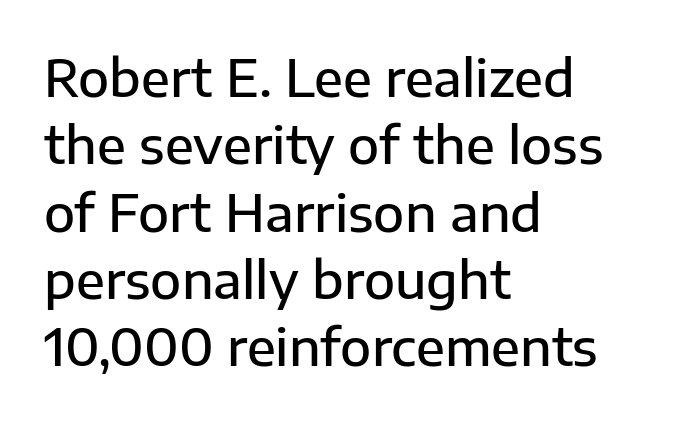
Q: Is the text bold? A: Semi-bold.
Q: Is the text italic (slanted)? A: No, it is upright.
Q: Is the typeface a serif or a sans-serif typeface? A: Sans-serif.
Q: Is the text underlined? A: No.
Q: How is the paragraph aligned? A: Left-aligned.
Q: Is the spacing between letters normal or unusually wide? A: Normal.
Q: Is the spacing between lines tight, normal or loose? A: Normal.
Q: Width (condensed, normal, or wide)? A: Normal.
Q: Stroke contrast? A: Low.
Q: x-height? A: Medium.
Q: Monospaced? A: No.
